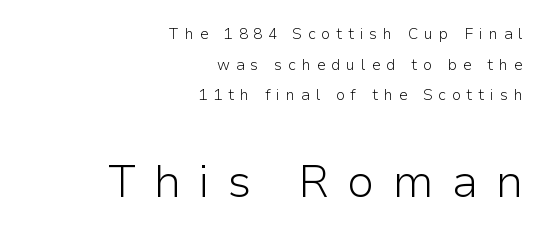
Leading: increased. Here the designer chose a conventional face with non-uniform glyph widths. Letter spacing: wide. The lines are quadded right. Lines of text with bare space underneath. Note: no serifs on the glyphs.
